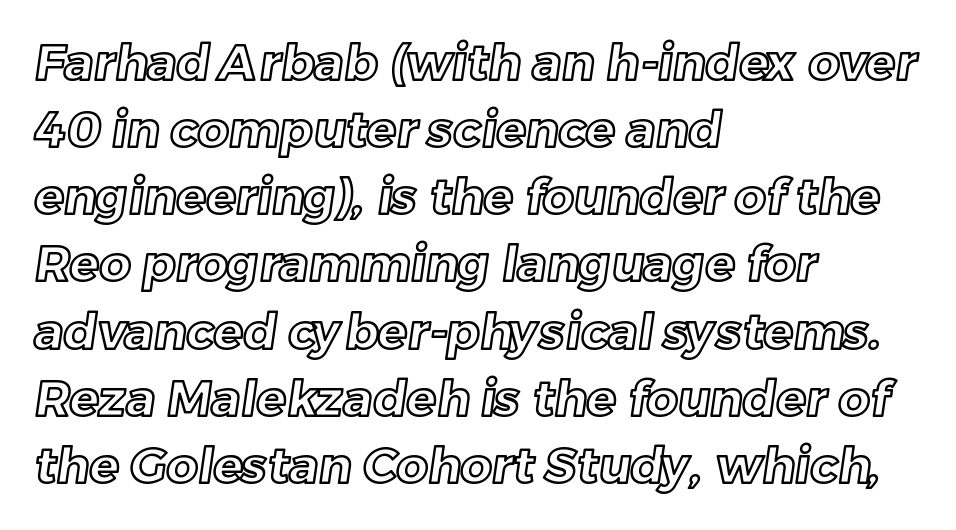
Observe the ordinary spacing: letters are neighbours, not strangers. A typesetter would call this proportional, since set widths differ per character. The string is rendered with underlining switched off. Every row of glyphs begins at an identical x-position on the left. The designer left line spacing at the default.
